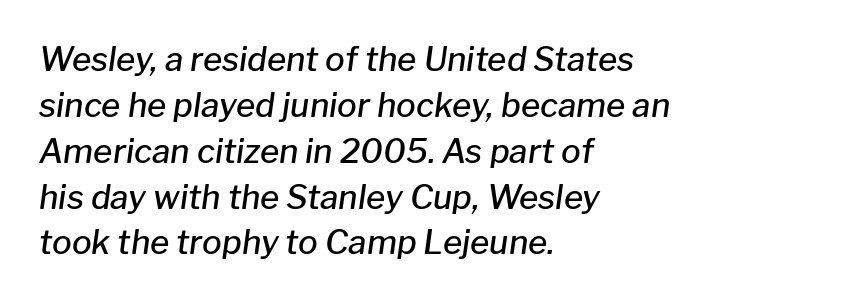
The typesetter chose a ragged-right arrangement here. Moderately thickened strokes mark this as semibold type. Check under the words: just untouched page. Character widths vary here, with narrow letters taking less room than wide ones. Observe the lean: these are italic letterforms.
